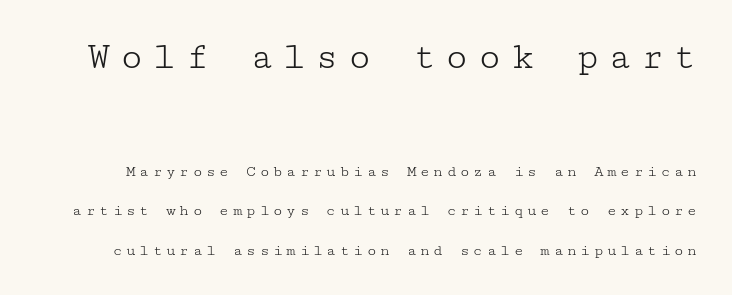
Substantial extra tracking has been applied to these lines. Vertical spacing — loose. Stroke thickness stays within the range of a standard reading face or lighter. Top chunk: large. Bottom chunk: small.
